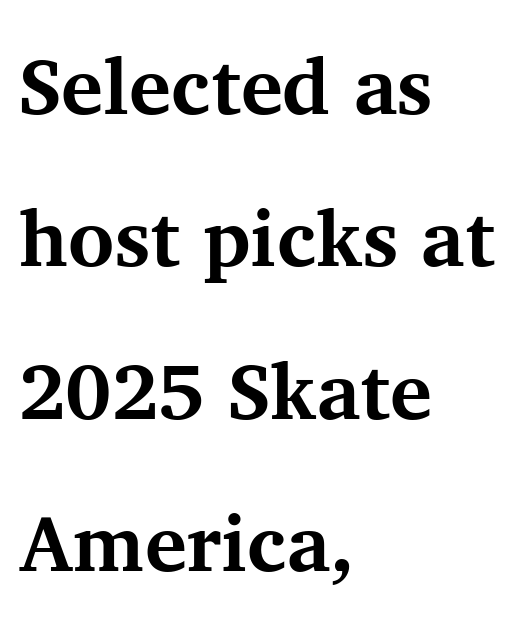
The image shows 79 px bold serif type, upright; set left-aligned, loose line spacing (1.93x), normal letter spacing, not underlined; medium stroke contrast and a medium x-height.
